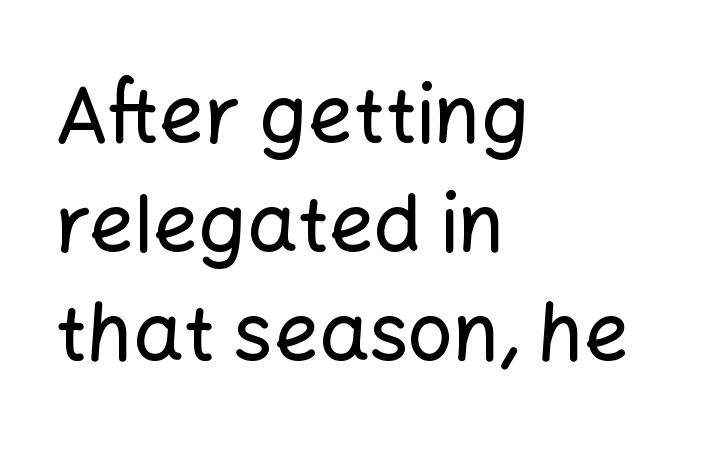
{"serif": "no", "italic": "no", "width": "normal", "stroke_contrast": "low", "x_height": "medium", "monospaced": "no", "underline": "no", "align": "left", "line_spacing": "normal", "line_spacing_ratio": 1.38, "letter_spacing": "normal", "letter_spacing_em": 0.0, "glyph_px": 79}
